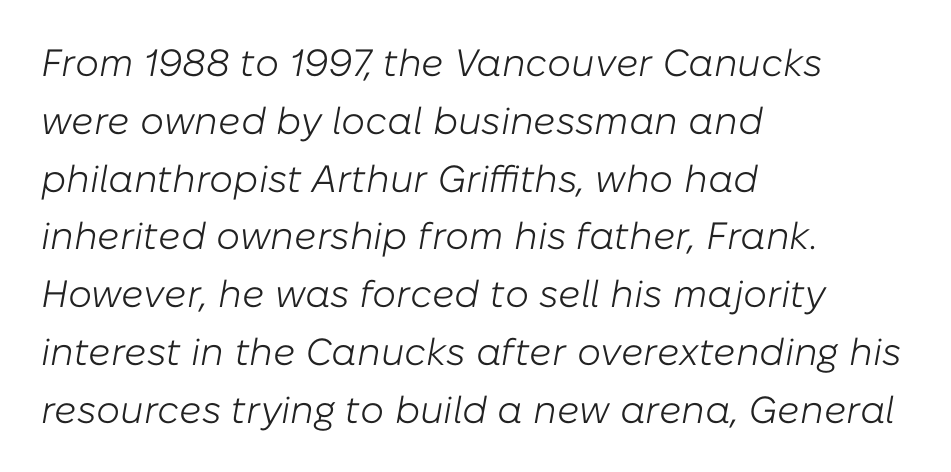
Each letter keeps its own natural width here, so spacing adapts to shape. In terms of letterspacing, this is plain default setting. This is not heavy type; no bold has been used. The lines sit at an ordinary, default distance from one another. Beneath every word, the page is bare.
